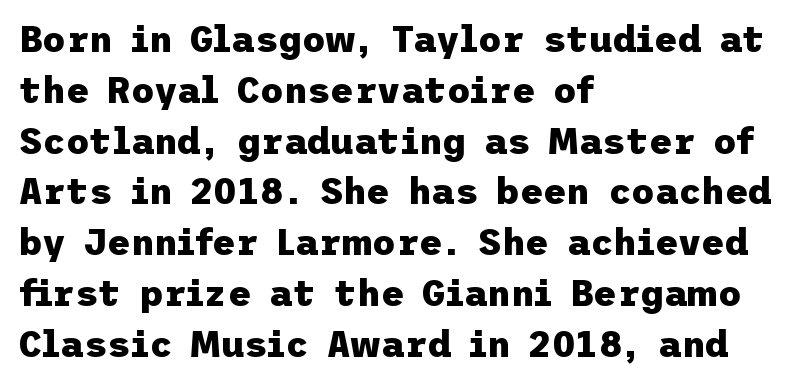
Q: Is the text bold? A: Yes.
Q: Is the text italic (slanted)? A: No, it is upright.
Q: Is the typeface a serif or a sans-serif typeface? A: Sans-serif.
Q: Is the text underlined? A: No.
Q: How is the paragraph aligned? A: Left-aligned.
Q: Is the spacing between letters normal or unusually wide? A: Normal.
Q: Is the spacing between lines tight, normal or loose? A: Normal.
Q: Width (condensed, normal, or wide)? A: Normal.
Q: Stroke contrast? A: Low.
Q: x-height? A: Medium.
